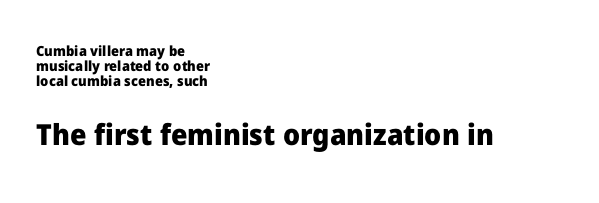
Q: Is the text bold? A: Yes.
Q: Is the text italic (slanted)? A: No, it is upright.
Q: Is the typeface a serif or a sans-serif typeface? A: Sans-serif.
Q: Is the text underlined? A: No.
Q: How is the paragraph aligned? A: Left-aligned.
Q: Is the spacing between letters normal or unusually wide? A: Normal.
Q: Is the spacing between lines tight, normal or loose? A: Tight.
Q: Which block of text is set in a larger size, the first (top) or the second (bottom)? A: The second (bottom) one.
Q: Width (condensed, normal, or wide)? A: Normal.
Q: Stroke contrast? A: Low.
Q: x-height? A: Medium.
Q: Monospaced? A: No.
